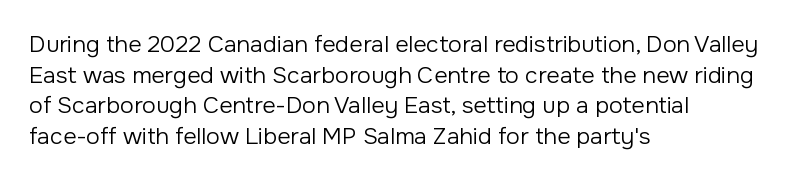
{"italic": "no", "bold": "no", "underline": "no", "align": "left", "line_spacing": "normal", "line_spacing_ratio": 1.33, "letter_spacing": "normal", "letter_spacing_em": 0.0, "glyph_px": 23}
